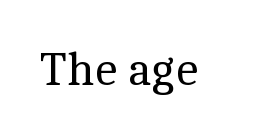
{"serif": "yes", "italic": "no", "bold": "no", "weight": "regular", "width": "normal", "x_height": "medium", "monospaced": "no", "underline": "no", "letter_spacing": "normal", "letter_spacing_em": 0.0, "glyph_px": 48}
